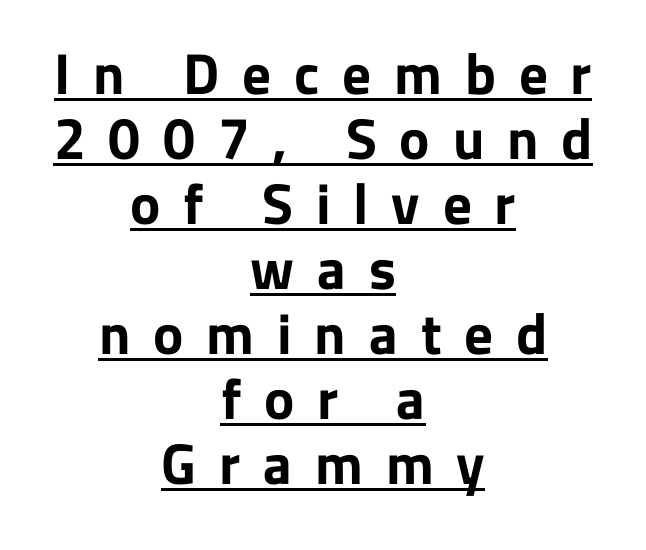
Upright lettering throughout. The rendering uses the underline text-decoration. These lines are rendered in a variable-pitch font. Short note: letters widely spaced. A student would call this center alignment; a typographer would say set centered. Is this a sans? Yes — the strokes have no serifs.
